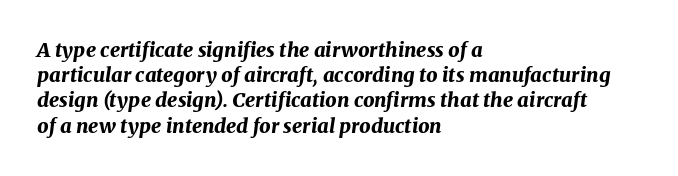
The whole block is typeset with a tilt. Short note: letters normally spaced. Words float on clear page, feet unadorned. Interline gaps are of average width in this sample.
